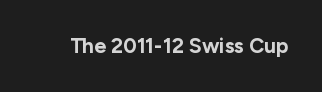
The image shows 21 px bold type, upright; set normal letter spacing, not underlined.
